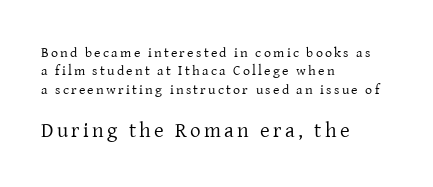
The image shows 21 px text type, upright; set left-aligned, normal line spacing (1.32x), not underlined; the second (bottom) block is 1.5x larger.
